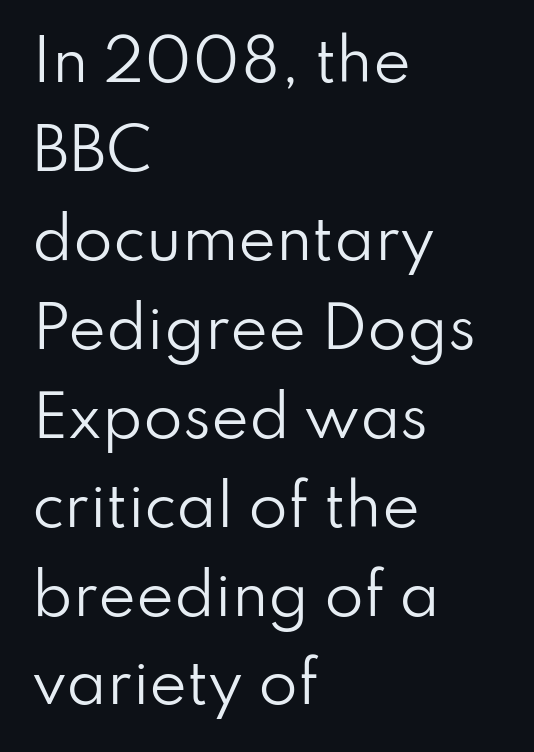
The image shows 57 px regular-weight sans-serif type, upright; set left-aligned, normal line spacing (1.56x), normal letter spacing, not underlined; low stroke contrast and a small x-height.
